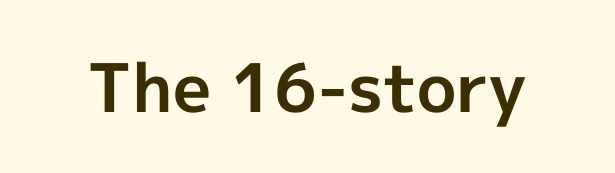
The area under the type is left untouched. No feet cap the strokes, marking this as sans-serif type. Each glyph is drawn with heavy, bold strokes. Italic? Not at all — the glyphs are vertical. Spacing verdict: proportional, widths tailored to each character.
